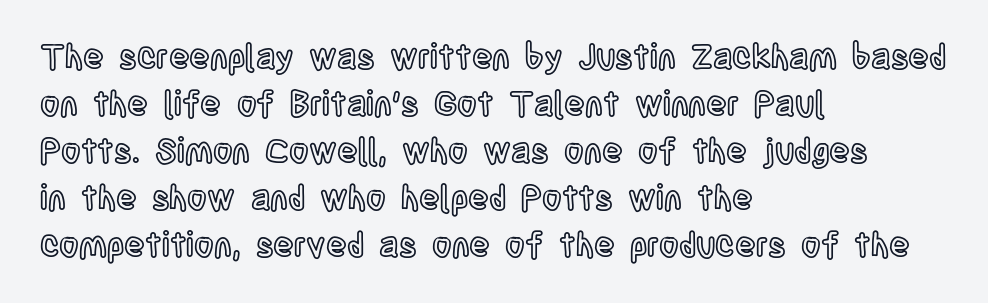
Q: Is the text italic (slanted)? A: No, it is upright.
Q: Is the text underlined? A: No.
Q: How is the paragraph aligned? A: Left-aligned.
Q: Is the spacing between letters normal or unusually wide? A: Normal.
Q: Is the spacing between lines tight, normal or loose? A: Normal.
Q: Width (condensed, normal, or wide)? A: Condensed.
Q: x-height? A: Large.
Q: Monospaced? A: No.
